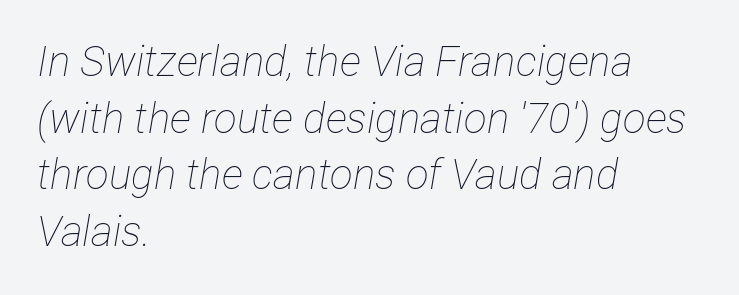
{"italic": "yes", "lean": "right", "slant_degrees": 12, "bold": "no", "weight": "thin", "width": "condensed", "stroke_contrast": "low", "x_height": "medium", "monospaced": "no", "underline": "no", "align": "left", "line_spacing": "normal", "line_spacing_ratio": 1.35, "letter_spacing": "normal", "letter_spacing_em": 0.0, "glyph_px": 42}
